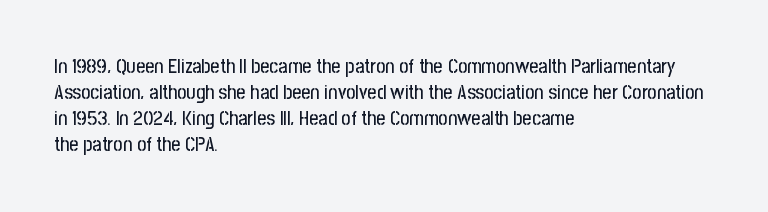
{"italic": "no", "underline": "no", "align": "left", "line_spacing": "normal", "line_spacing_ratio": 1.3, "letter_spacing": "normal", "letter_spacing_em": 0.0, "glyph_px": 20}
